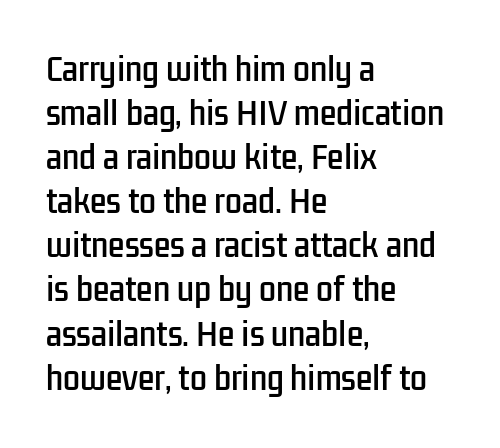
Q: Is the text italic (slanted)? A: No, it is upright.
Q: Is the typeface a serif or a sans-serif typeface? A: Sans-serif.
Q: Is the text underlined? A: No.
Q: How is the paragraph aligned? A: Left-aligned.
Q: Is the spacing between letters normal or unusually wide? A: Normal.
Q: Is the spacing between lines tight, normal or loose? A: Normal.
Q: Width (condensed, normal, or wide)? A: Condensed.
Q: Stroke contrast? A: Low.
Q: x-height? A: Medium.
Q: Monospaced? A: No.
